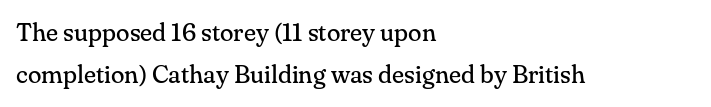
Q: Is the text bold? A: No.
Q: Is the text italic (slanted)? A: No, it is upright.
Q: Is the text underlined? A: No.
Q: How is the paragraph aligned? A: Left-aligned.
Q: Is the spacing between letters normal or unusually wide? A: Normal.
Q: Is the spacing between lines tight, normal or loose? A: Normal.
